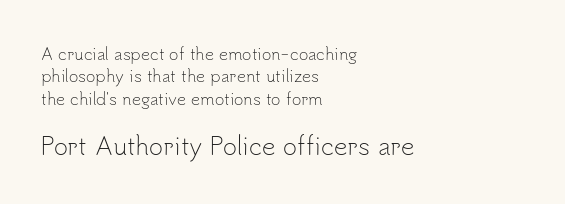
Q: Is the text bold? A: No.
Q: Is the text italic (slanted)? A: No, it is upright.
Q: Is the text underlined? A: No.
Q: How is the paragraph aligned? A: Left-aligned.
Q: Is the spacing between letters normal or unusually wide? A: Normal.
Q: Is the spacing between lines tight, normal or loose? A: Normal.
Q: Which block of text is set in a larger size, the first (top) or the second (bottom)? A: The second (bottom) one.
